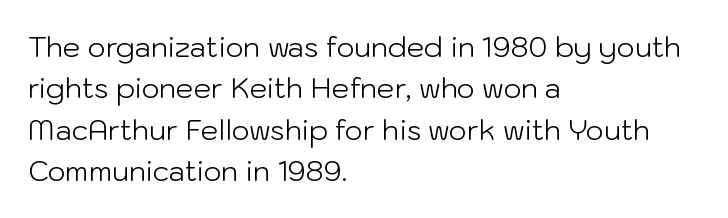
The image shows 28 px light sans-serif type, upright; set left-aligned, normal line spacing (1.48x), normal letter spacing, not underlined; low stroke contrast and a medium x-height.
